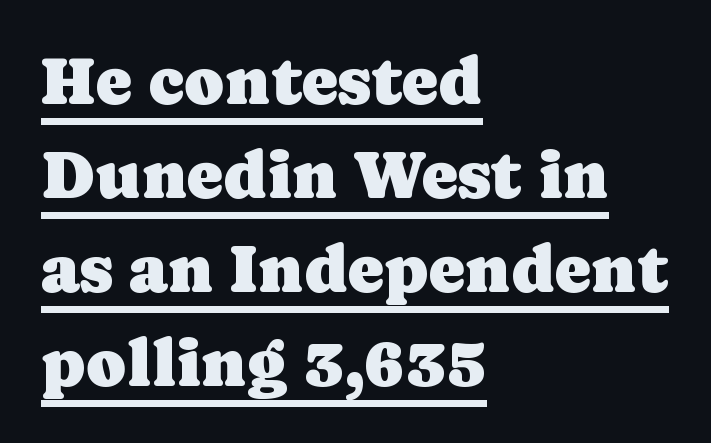
The image shows 68 px serif type, upright; set left-aligned, normal line spacing (1.38x), normal letter spacing, underlined; low stroke contrast and a medium x-height.
